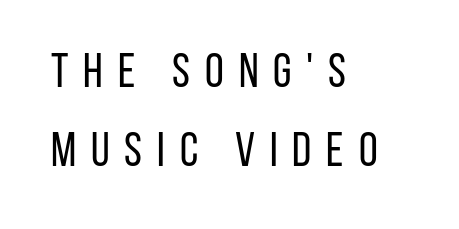
Left-aligned paragraph, ragged on the right. The rendering uses natural spacing where letterforms have individual widths. The glyphs are unaccompanied by any horizontal stroke below them. Honestly, the row spacing looks completely unremarkable. The tracking reads as deliberately expanded to a designer's eye.
